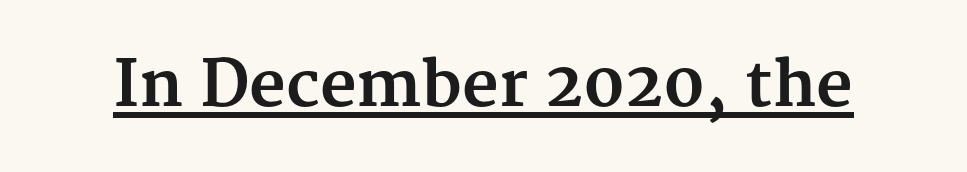
Font category for this specimen: serif. The string is rendered with underlining switched on. Spacing verdict: proportional, widths tailored to each character. The typography opts for an upright posture over an oblique one.
